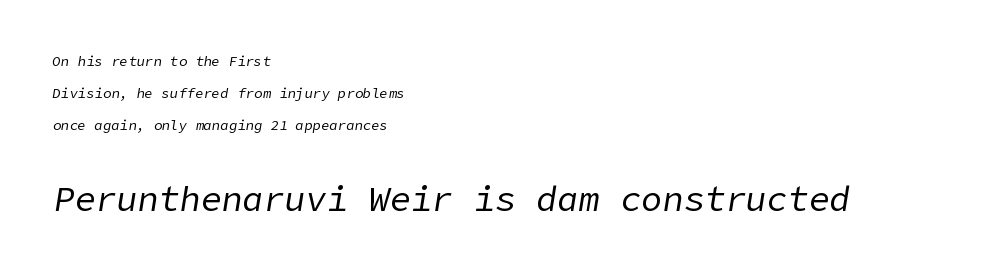
Q: Is the text bold? A: No.
Q: Is the text italic (slanted)? A: Yes, it leans right by about 9 degrees.
Q: Is the text underlined? A: No.
Q: How is the paragraph aligned? A: Left-aligned.
Q: Is the spacing between letters normal or unusually wide? A: Normal.
Q: Is the spacing between lines tight, normal or loose? A: Loose.
Q: Which block of text is set in a larger size, the first (top) or the second (bottom)? A: The second (bottom) one.
Q: Width (condensed, normal, or wide)? A: Normal.
Q: Stroke contrast? A: Low.
Q: x-height? A: Medium.
